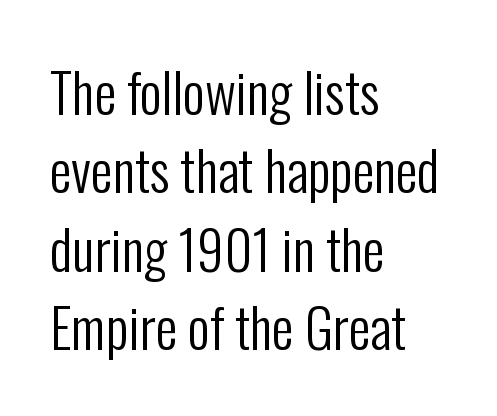
Q: Is the text bold? A: No.
Q: Is the text italic (slanted)? A: No, it is upright.
Q: Is the typeface a serif or a sans-serif typeface? A: Sans-serif.
Q: Is the text underlined? A: No.
Q: How is the paragraph aligned? A: Left-aligned.
Q: Is the spacing between letters normal or unusually wide? A: Normal.
Q: Is the spacing between lines tight, normal or loose? A: Normal.
Q: Width (condensed, normal, or wide)? A: Condensed.
Q: Stroke contrast? A: Low.
Q: x-height? A: Medium.
Q: Monospaced? A: No.
